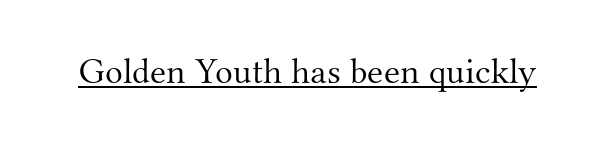
Q: Is the text bold? A: No.
Q: Is the text italic (slanted)? A: No, it is upright.
Q: Is the typeface a serif or a sans-serif typeface? A: Serif.
Q: Is the text underlined? A: Yes.
Q: Is the spacing between letters normal or unusually wide? A: Normal.
Q: Width (condensed, normal, or wide)? A: Normal.
Q: Stroke contrast? A: Medium.
Q: x-height? A: Small.
Q: Monospaced? A: No.
